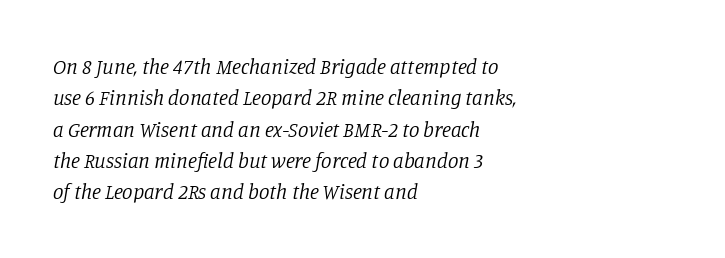
Q: Is the text bold? A: No.
Q: Is the text italic (slanted)? A: Yes, it leans right by about 11 degrees.
Q: Is the text underlined? A: No.
Q: How is the paragraph aligned? A: Left-aligned.
Q: Is the spacing between letters normal or unusually wide? A: Normal.
Q: Is the spacing between lines tight, normal or loose? A: Normal.
